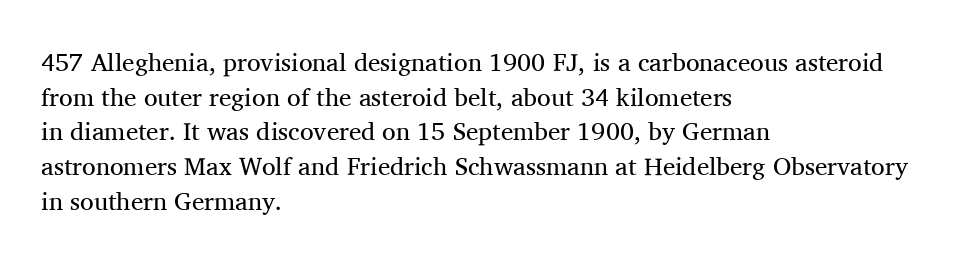
The image shows 25 px text type, upright; set left-aligned, normal line spacing (1.39x), normal letter spacing, not underlined.
